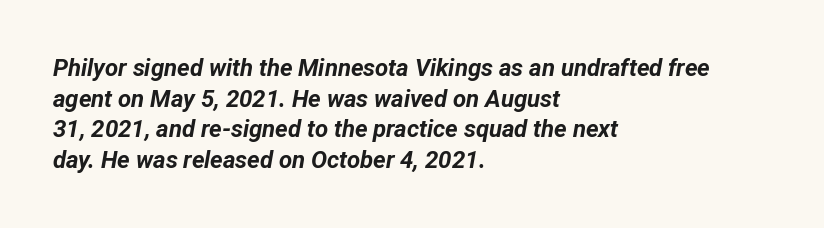
Q: Is the text bold? A: Yes.
Q: Is the text italic (slanted)? A: Yes, it leans right by about 12 degrees.
Q: Is the text underlined? A: No.
Q: How is the paragraph aligned? A: Left-aligned.
Q: Is the spacing between letters normal or unusually wide? A: Normal.
Q: Is the spacing between lines tight, normal or loose? A: Normal.
